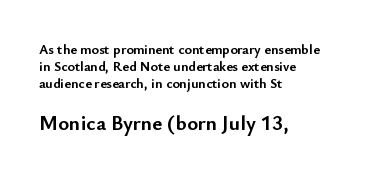
The second block has been scaled up relative to the first. Designer's note — italics off, roman on. Descenders are the only things crossing below the line. A dark, heavy texture on the line: the type is bold.
